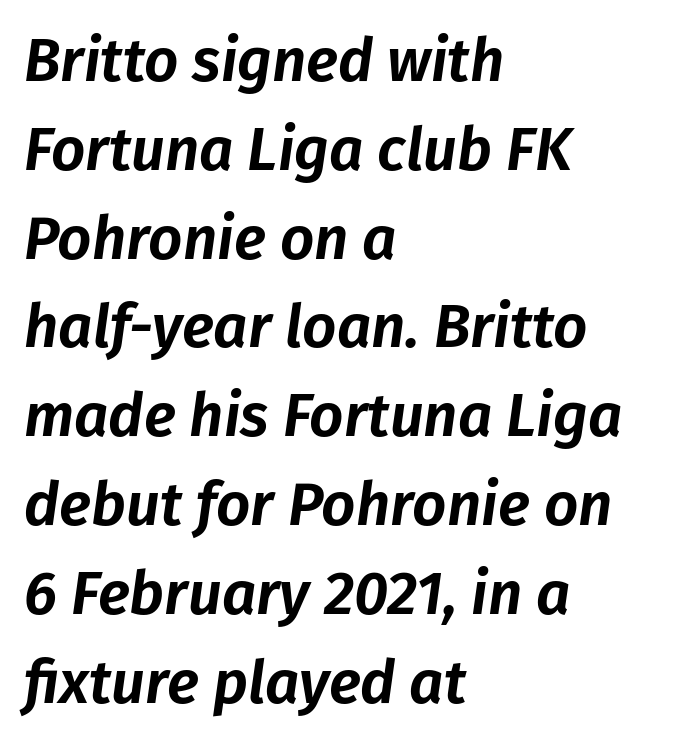
The image shows 60 px text type, italic (leaning right); set left-aligned, normal line spacing (1.48x), normal letter spacing, not underlined; low stroke contrast and a medium x-height.
